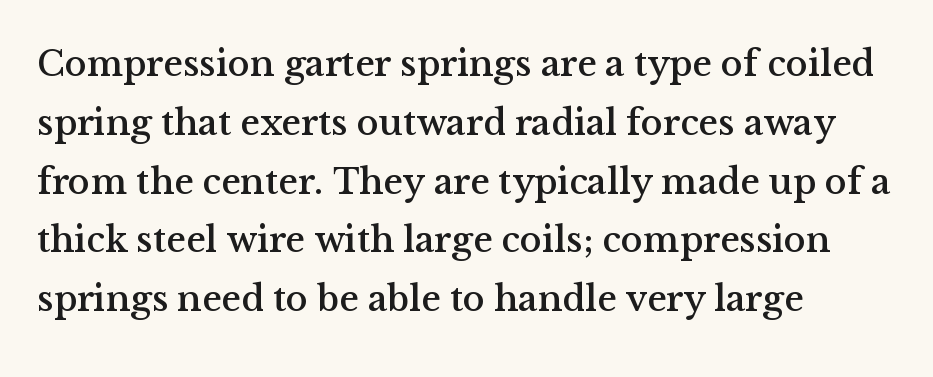
Compared with typical body copy, the letter spacing here is the same. The axis of the letterforms is exactly vertical. The rendering uses a moderate line-height, typical for paragraphs. The words here are not underlined. Letterform terminals end in serifs throughout the passage. Reading down the block, your eye returns to a fixed left position each line.
